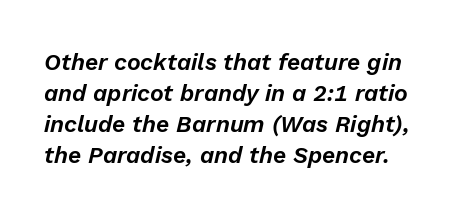
Check under the words: just untouched page. How are the letters spaced? Ordinarily, with no added tracking. Quick note: italic. Line spacing here is normal.
